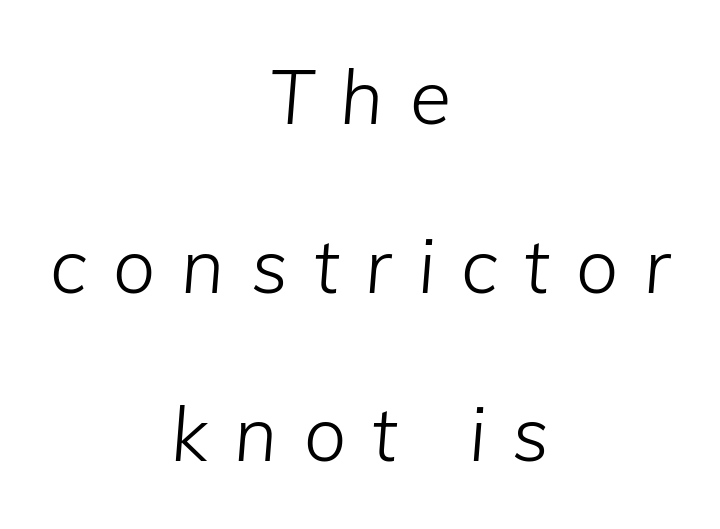
The image shows 75 px light type, italic (leaning right); set centered, loose line spacing (2.25x), unusually wide letter spacing (+0.35 em), not underlined; low stroke contrast and a medium x-height.
